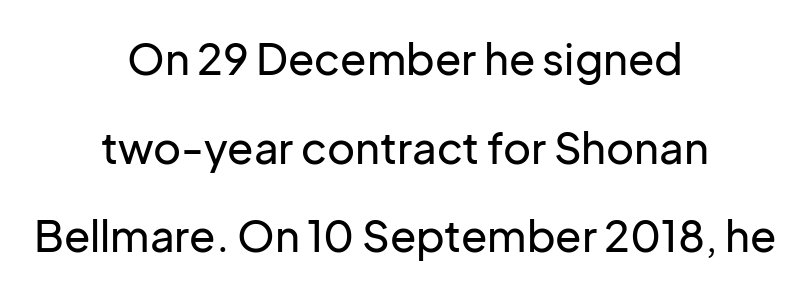
{"serif": "no", "italic": "no", "width": "normal", "stroke_contrast": "low", "x_height": "medium", "monospaced": "no", "underline": "no", "align": "center", "line_spacing": "loose", "line_spacing_ratio": 2.06, "letter_spacing": "normal", "letter_spacing_em": 0.0, "glyph_px": 43}
